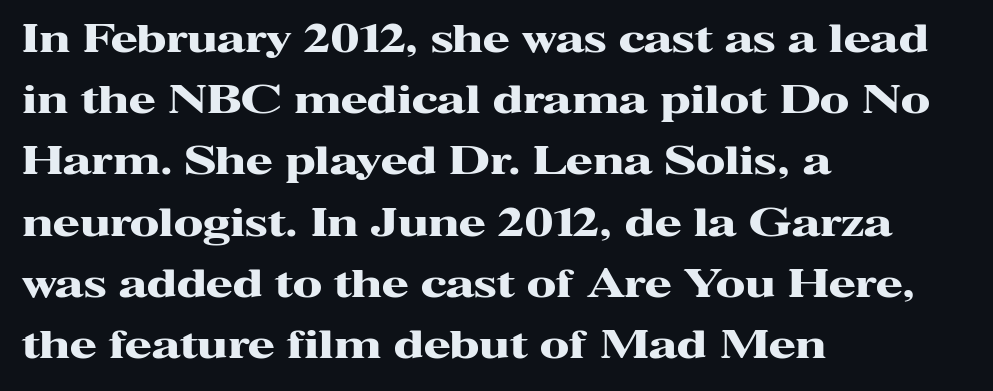
Q: Is the text bold? A: Yes.
Q: Is the text italic (slanted)? A: No, it is upright.
Q: Is the typeface a serif or a sans-serif typeface? A: Serif.
Q: Is the text underlined? A: No.
Q: How is the paragraph aligned? A: Left-aligned.
Q: Is the spacing between letters normal or unusually wide? A: Normal.
Q: Is the spacing between lines tight, normal or loose? A: Normal.
Q: Width (condensed, normal, or wide)? A: Wide.
Q: Stroke contrast? A: High.
Q: x-height? A: Medium.
Q: Monospaced? A: No.
